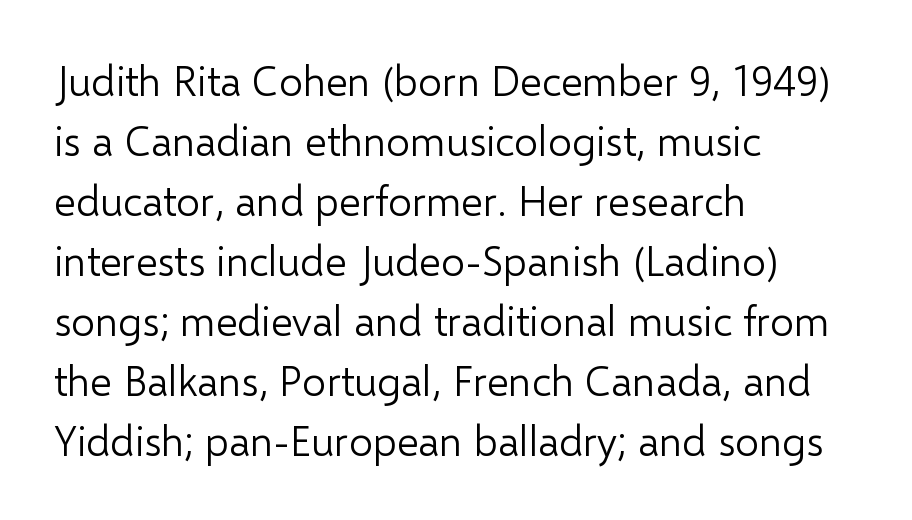
{"serif": "no", "italic": "no", "bold": "no", "weight": "light", "width": "normal", "stroke_contrast": "low", "x_height": "medium", "monospaced": "no", "underline": "no", "align": "left", "line_spacing": "normal", "line_spacing_ratio": 1.43, "letter_spacing": "normal", "letter_spacing_em": 0.0, "glyph_px": 42}
